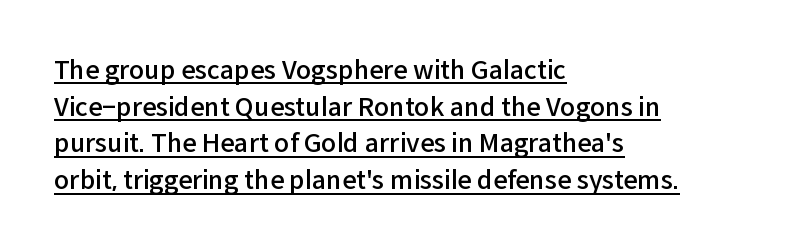
One glance says typical: line gaps are just what's usual. Somebody hit Ctrl+U on this one — the words are underlined. Emphasis by weight is partial: semibold. Is the block centered? No — it sits flush against the left margin. The axis of the letterforms is exactly vertical. The gaps between neighbouring characters are ordinary and unremarkable.
